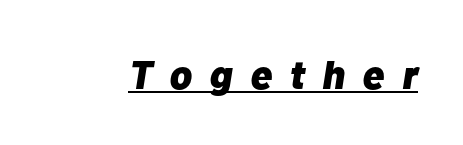
{"italic": "yes", "lean": "right", "slant_degrees": 10, "bold": "yes", "weight": "heavy", "width": "normal", "stroke_contrast": "low", "x_height": "medium", "monospaced": "no", "underline": "yes", "letter_spacing": "wide", "letter_spacing_em": 0.44, "glyph_px": 40}
